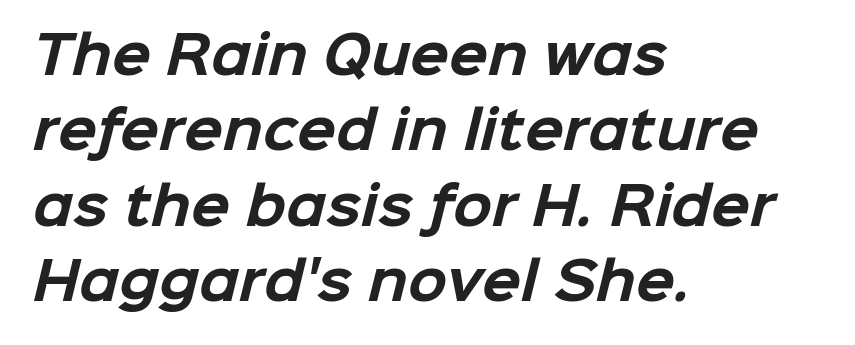
{"serif": "no", "bold": "yes", "weight": "bold", "width": "normal", "stroke_contrast": "low", "x_height": "medium", "monospaced": "no", "underline": "no", "align": "left", "line_spacing": "normal", "line_spacing_ratio": 1.48, "letter_spacing": "normal", "letter_spacing_em": 0.0, "glyph_px": 51}
